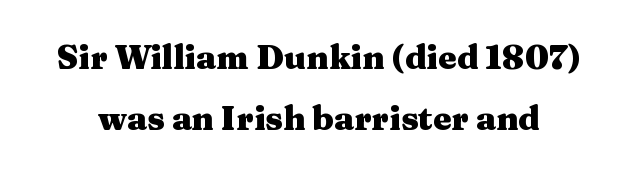
{"serif": "yes", "italic": "no", "bold": "yes", "weight": "heavy", "width": "wide", "stroke_contrast": "medium", "x_height": "medium", "monospaced": "no", "underline": "no", "line_spacing_ratio": 1.85, "letter_spacing": "normal", "letter_spacing_em": 0.0, "glyph_px": 33}
